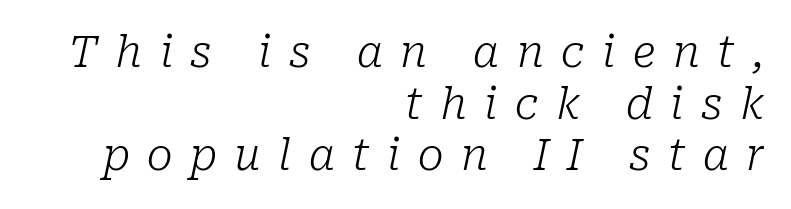
The image shows 43 px light serif type, italic (leaning right); set right-aligned, line spacing 1.2x, unusually wide letter spacing (+0.41 em), not underlined; low stroke contrast and a medium x-height.
